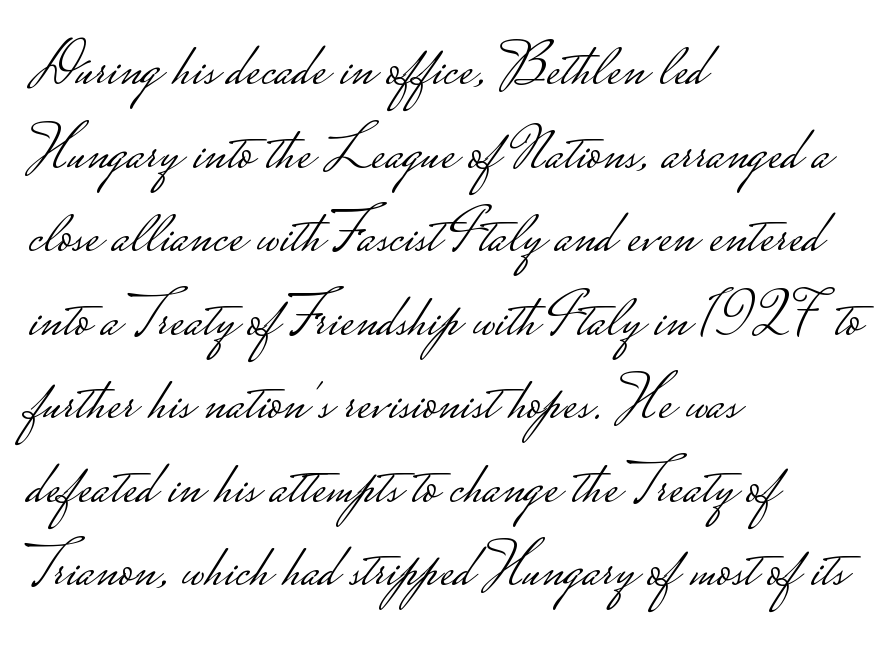
You could not count columns in this text — the font is proportionally spaced. The zone under the glyphs is completely vacant. Tracking value appears to be zero — textbook default spacing. Grotesque or geometric, the face here clearly has no serifs.
